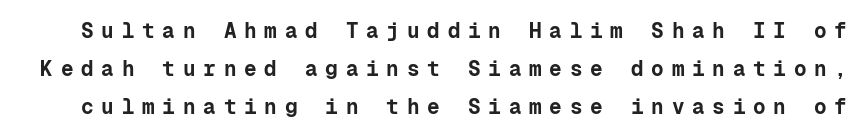
Q: Is the text bold? A: Yes.
Q: Is the text italic (slanted)? A: No, it is upright.
Q: Is the text underlined? A: No.
Q: Is the spacing between letters normal or unusually wide? A: Unusually wide.
